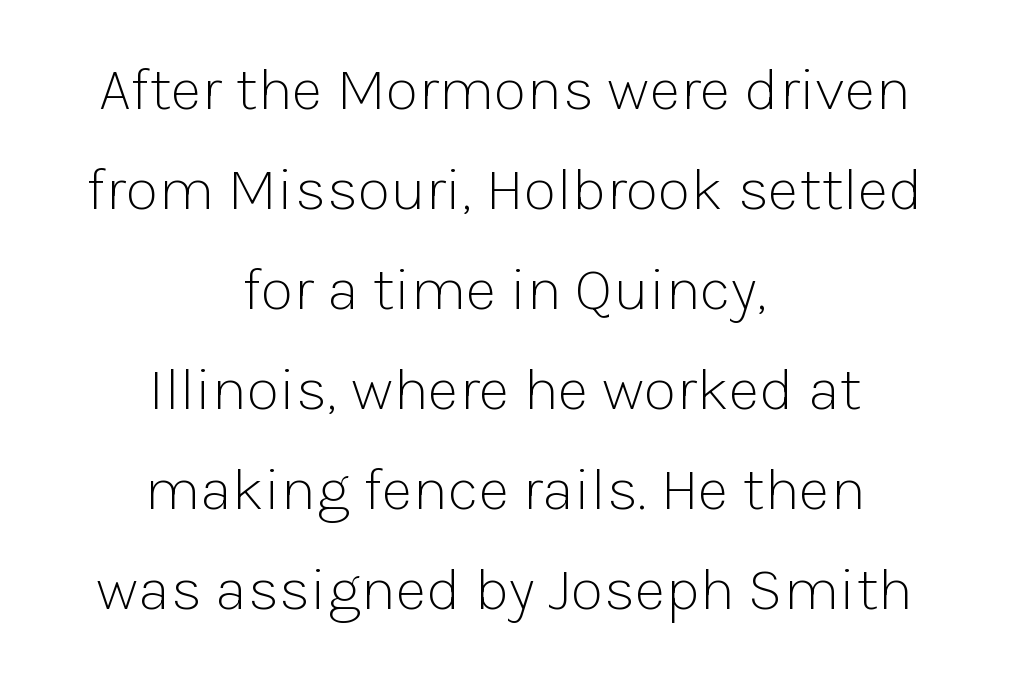
The rendering shows plain stroke endings on the letterforms — a sans-serif design. Default kerning and tracking; the words read as compact shapes. This sample has the flowing, uneven cadence of proportional lettering. The font's upright variant was chosen for this text. The space beneath each line is pristine and unruled. The passage shown stacks its lines at a standard gap.
